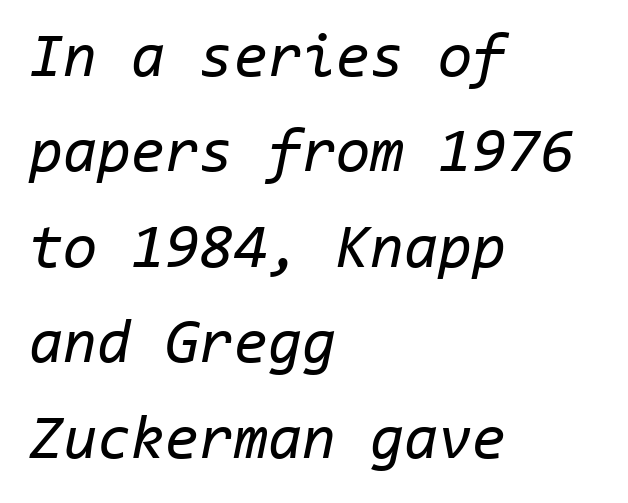
{"italic": "yes", "lean": "right", "slant_degrees": 11, "bold": "no", "weight": "regular", "width": "normal", "stroke_contrast": "low", "x_height": "medium", "monospaced": "yes", "underline": "no", "align": "left", "line_spacing": "normal", "line_spacing_ratio": 1.54, "letter_spacing": "normal", "letter_spacing_em": 0.0, "glyph_px": 62}
